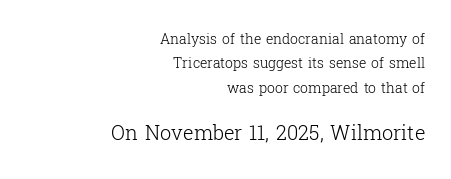
The image shows 20 px text type, upright; set right-aligned, line spacing 1.74x, normal letter spacing, not underlined; the second (bottom) block is 1.43x larger.
